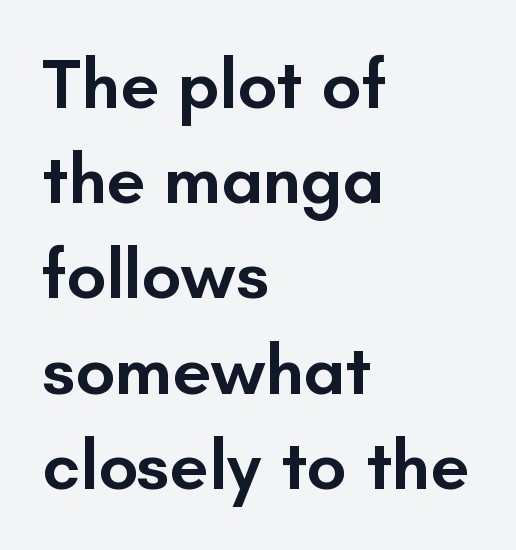
Q: Is the text bold? A: Semi-bold.
Q: Is the text italic (slanted)? A: No, it is upright.
Q: Is the typeface a serif or a sans-serif typeface? A: Sans-serif.
Q: Is the text underlined? A: No.
Q: How is the paragraph aligned? A: Left-aligned.
Q: Is the spacing between letters normal or unusually wide? A: Normal.
Q: Is the spacing between lines tight, normal or loose? A: Normal.
Q: Width (condensed, normal, or wide)? A: Normal.
Q: Stroke contrast? A: Low.
Q: x-height? A: Small.
Q: Monospaced? A: No.
